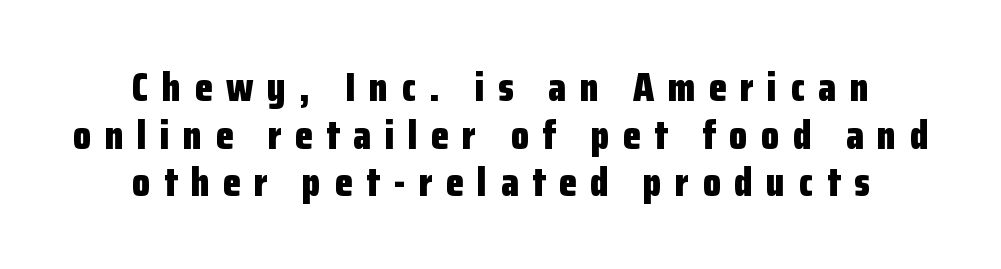
Q: Is the text bold? A: Yes.
Q: Is the text italic (slanted)? A: No, it is upright.
Q: Is the typeface a serif or a sans-serif typeface? A: Sans-serif.
Q: Is the text underlined? A: No.
Q: How is the paragraph aligned? A: Centered.
Q: Is the spacing between letters normal or unusually wide? A: Unusually wide.
Q: Width (condensed, normal, or wide)? A: Condensed.
Q: Stroke contrast? A: Low.
Q: x-height? A: Medium.
Q: Monospaced? A: No.
